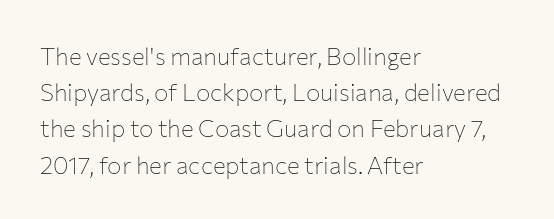
{"italic": "no", "bold": "no", "underline": "no", "align": "left", "line_spacing": "normal", "line_spacing_ratio": 1.51, "letter_spacing": "normal", "letter_spacing_em": 0.0, "glyph_px": 24}
